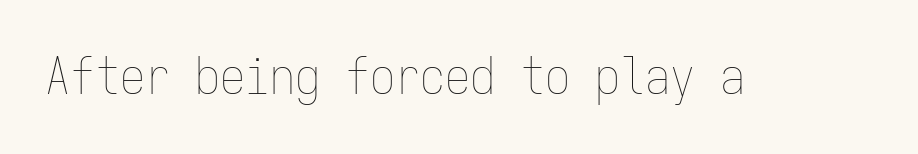
Bold? No — there's no thickening of the strokes. Quick note: underline off. Each word holds together tightly as a unit, with standard inter-letter gaps. Characters remain perfectly vertical along every line.
